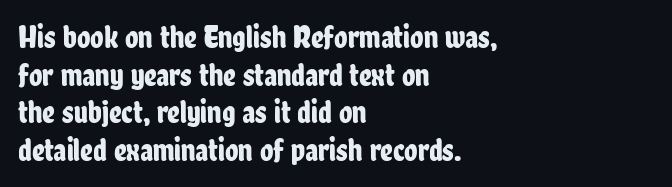
Q: Is the text italic (slanted)? A: No, it is upright.
Q: Is the typeface a serif or a sans-serif typeface? A: Sans-serif.
Q: Is the text underlined? A: No.
Q: How is the paragraph aligned? A: Left-aligned.
Q: Is the spacing between letters normal or unusually wide? A: Normal.
Q: Width (condensed, normal, or wide)? A: Condensed.
Q: Stroke contrast? A: Low.
Q: x-height? A: Medium.
Q: Monospaced? A: No.
